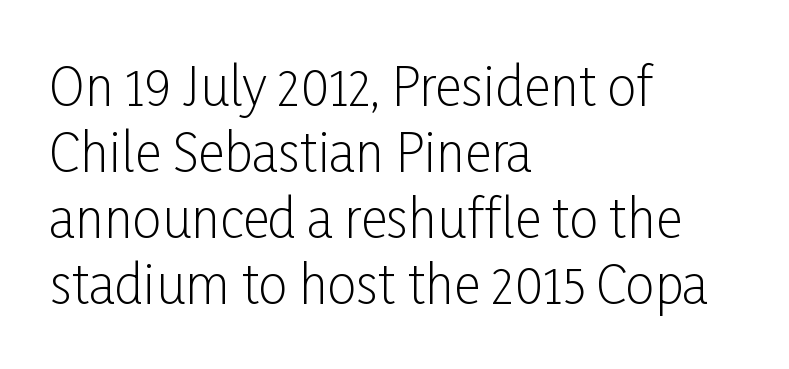
Letter spacing: default. Line spacing here is normal. The axis of the letterforms is exactly vertical. Type without underlining.
